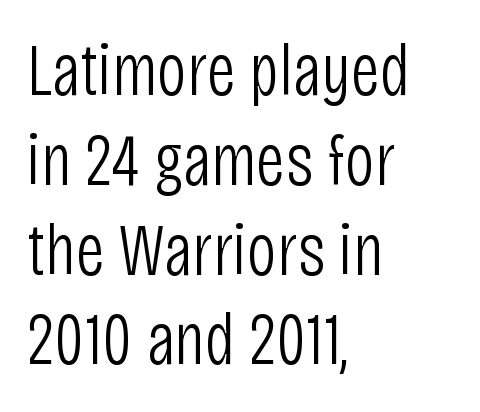
{"serif": "no", "italic": "no", "bold": "no", "weight": "light", "width": "condensed", "stroke_contrast": "low", "x_height": "large", "monospaced": "no", "underline": "no", "align": "left", "line_spacing_ratio": 1.23, "letter_spacing": "normal", "letter_spacing_em": 0.0, "glyph_px": 73}
